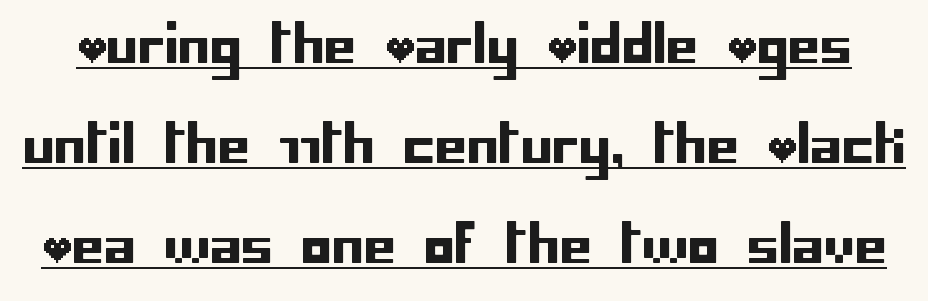
Q: Is the text italic (slanted)? A: No, it is upright.
Q: Is the typeface a serif or a sans-serif typeface? A: Sans-serif.
Q: Is the text underlined? A: Yes.
Q: Is the spacing between letters normal or unusually wide? A: Normal.
Q: Is the spacing between lines tight, normal or loose? A: Loose.
Q: Width (condensed, normal, or wide)? A: Normal.
Q: Stroke contrast? A: Low.
Q: x-height? A: Large.
